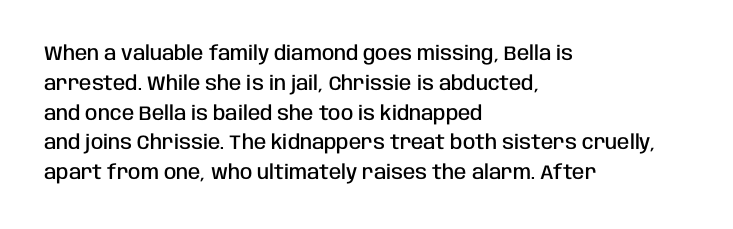
The image shows 20 px text type, upright; set left-aligned, normal line spacing (1.49x), normal letter spacing, not underlined.
